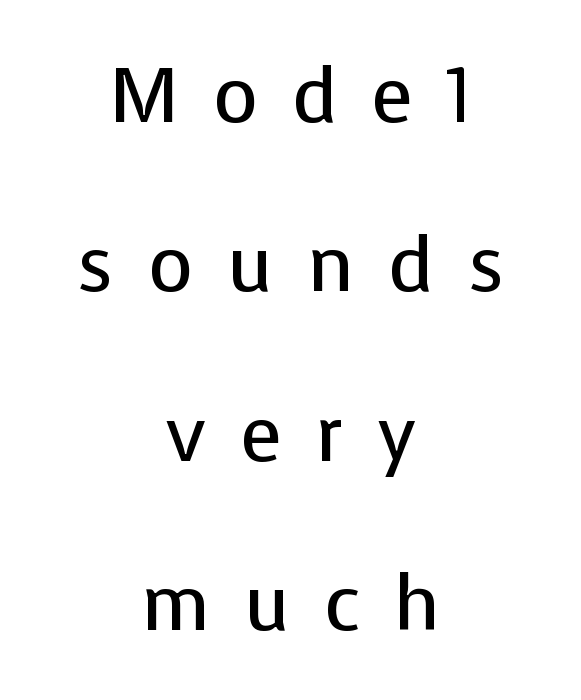
Letter spacing: wide. The setting favours the middle, as headings and verse often do. The rendering uses a large line-height, opening up the rows. A roman cut, with each character standing at attention. No chunkiness to these letters — they're not bold. Here the designer chose a conventional face with non-uniform glyph widths.
